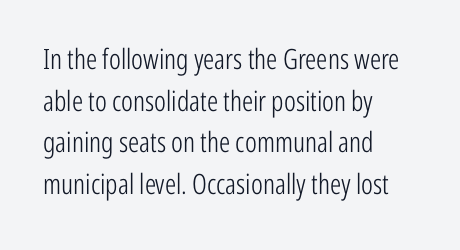
{"serif": "no", "italic": "no", "bold": "no", "weight": "light", "width": "condensed", "stroke_contrast": "low", "x_height": "medium", "monospaced": "no", "underline": "no", "align": "left", "line_spacing": "normal", "line_spacing_ratio": 1.49, "letter_spacing": "normal", "letter_spacing_em": 0.0, "glyph_px": 28}
